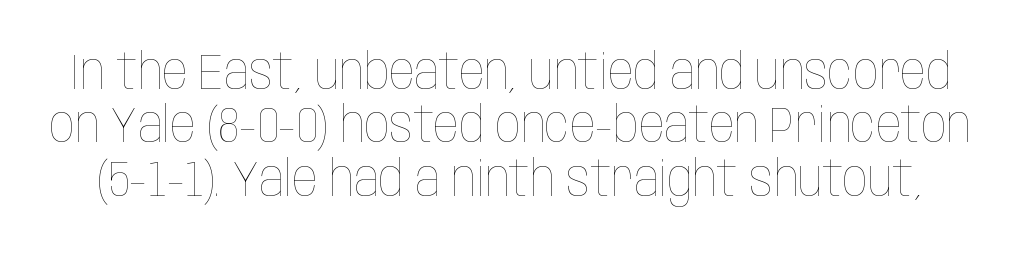
Letters have the restrained weight of plain body copy at most. The leading is snug, giving the passage a crowded texture. The passage shown is not underscored anywhere. Do the letters lean? They stand straight.
